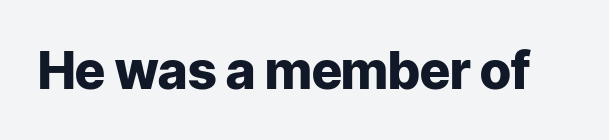
{"serif": "no", "italic": "no", "bold": "yes", "weight": "heavy", "width": "normal", "stroke_contrast": "low", "x_height": "medium", "monospaced": "no", "underline": "no", "letter_spacing": "normal", "letter_spacing_em": 0.0, "glyph_px": 52}
